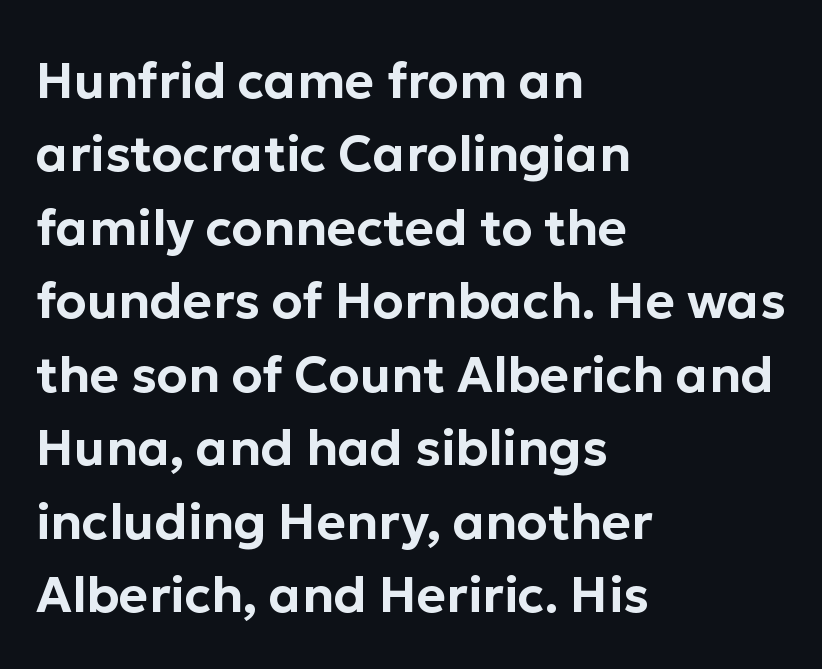
Spacing verdict: proportional, widths tailored to each character. Short note: letters normally spaced. Every row of glyphs begins at an identical x-position on the left. To sum up the face: it is a sans, with no serifs.
